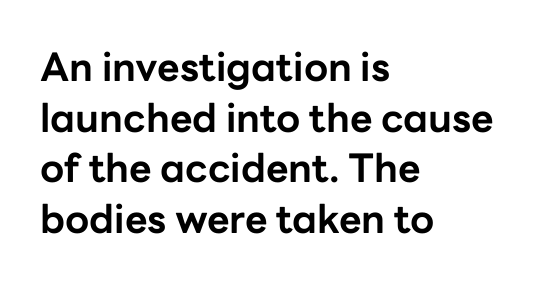
Q: Is the text bold? A: Yes.
Q: Is the text italic (slanted)? A: No, it is upright.
Q: Is the typeface a serif or a sans-serif typeface? A: Sans-serif.
Q: Is the text underlined? A: No.
Q: How is the paragraph aligned? A: Left-aligned.
Q: Is the spacing between letters normal or unusually wide? A: Normal.
Q: Is the spacing between lines tight, normal or loose? A: Normal.
Q: Width (condensed, normal, or wide)? A: Normal.
Q: Stroke contrast? A: Low.
Q: x-height? A: Medium.
Q: Monospaced? A: No.
